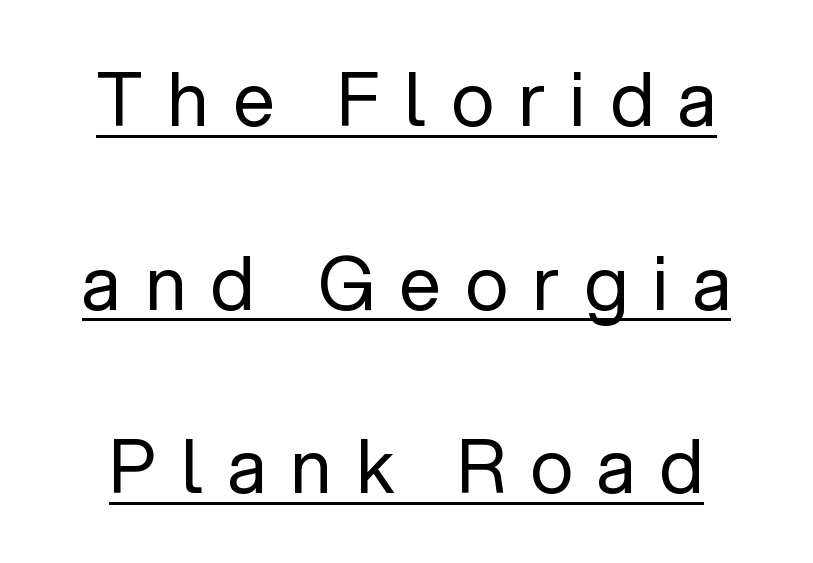
{"serif": "no", "italic": "no", "bold": "no", "weight": "regular", "width": "normal", "stroke_contrast": "low", "x_height": "medium", "monospaced": "no", "underline": "yes", "line_spacing": "loose", "line_spacing_ratio": 2.48, "letter_spacing": "wide", "letter_spacing_em": 0.33, "glyph_px": 74}
